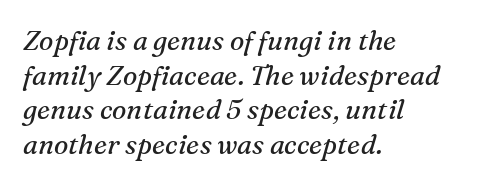
{"italic": "yes", "lean": "right", "slant_degrees": 16, "bold": "no", "underline": "no", "align": "left", "line_spacing": "normal", "line_spacing_ratio": 1.28, "letter_spacing": "normal", "letter_spacing_em": 0.0, "glyph_px": 27}
